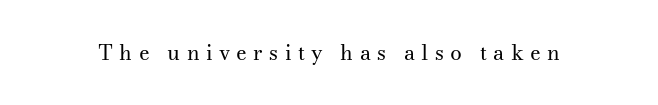
{"italic": "no", "bold": "no", "underline": "no", "letter_spacing": "wide", "letter_spacing_em": 0.3, "glyph_px": 21}
